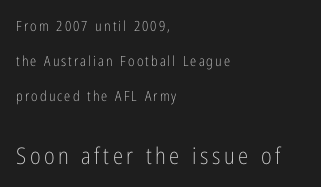
{"italic": "no", "bold": "no", "underline": "no", "align": "left", "line_spacing": "loose", "line_spacing_ratio": 2.49, "larger_block": "second", "size_ratio": 1.64, "glyph_px": 23}
